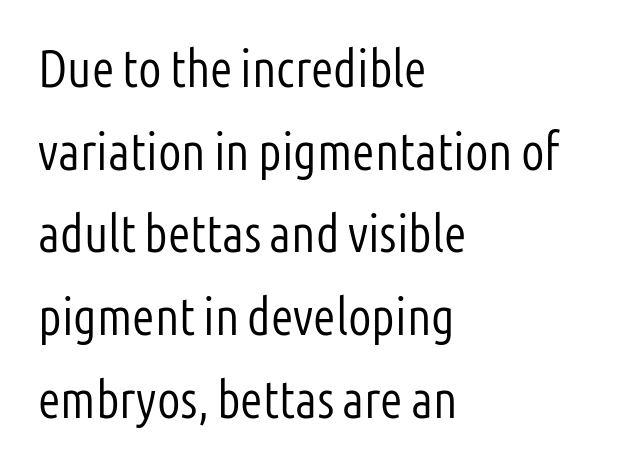
Heaviness? Minimal to ordinary, like unemphasized prose. The letters stand straight up with perfectly vertical stems. Visually the block forms a straight wall on the left and a jagged coastline on the right. This rendering leaves character spacing at its baseline value. Type style note: lacks serifs.
